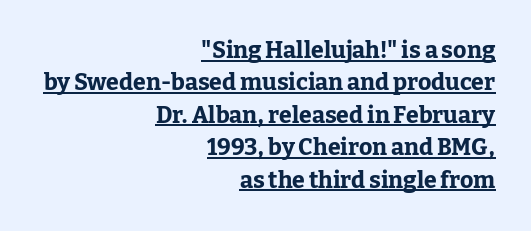
Q: Is the text bold? A: Yes.
Q: Is the text italic (slanted)? A: No, it is upright.
Q: Is the text underlined? A: Yes.
Q: How is the paragraph aligned? A: Right-aligned.
Q: Is the spacing between letters normal or unusually wide? A: Normal.
Q: Is the spacing between lines tight, normal or loose? A: Normal.
